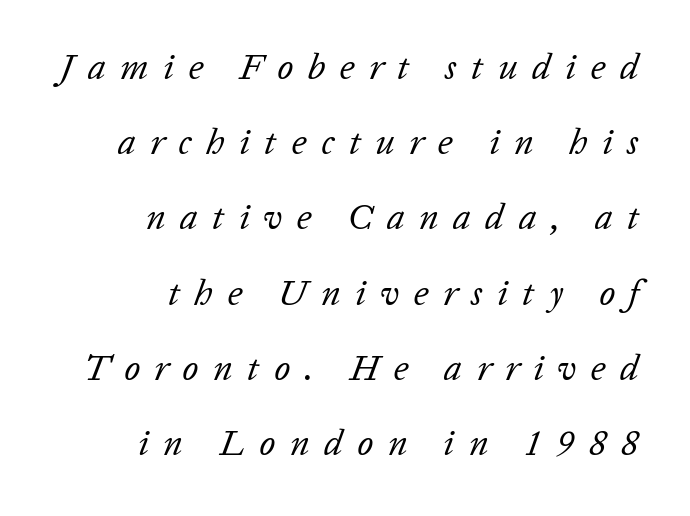
Glyph-to-glyph distance is far greater than everyday printed text. A clean baseline with only descenders dipping below it. Successive baselines arrive slowly, with a big drop between each. The axis of the letterforms is tilted away from vertical.
